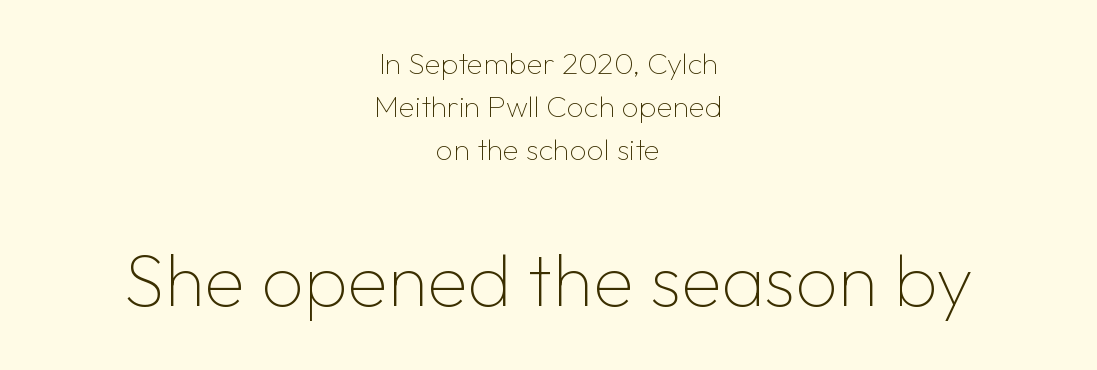
The image shows 74 px thin sans-serif type, upright; set centered, normal line spacing (1.43x), normal letter spacing, not underlined; the second (bottom) block is 2.47x larger; low stroke contrast and a medium x-height.
